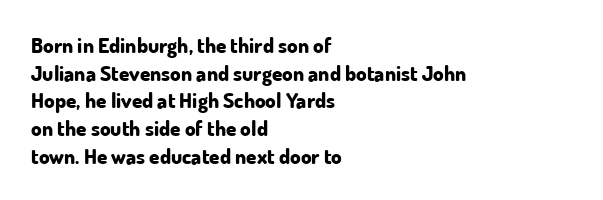
Q: Is the text bold? A: Yes.
Q: Is the text italic (slanted)? A: No, it is upright.
Q: Is the text underlined? A: No.
Q: How is the paragraph aligned? A: Left-aligned.
Q: Is the spacing between letters normal or unusually wide? A: Normal.
Q: Is the spacing between lines tight, normal or loose? A: Normal.
